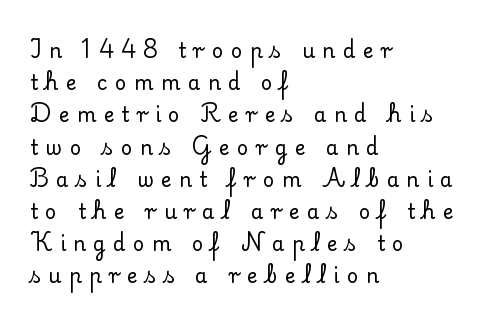
Q: Is the text italic (slanted)? A: No, it is upright.
Q: Is the text underlined? A: No.
Q: How is the paragraph aligned? A: Left-aligned.
Q: Is the spacing between letters normal or unusually wide? A: Unusually wide.
Q: Is the spacing between lines tight, normal or loose? A: Normal.
